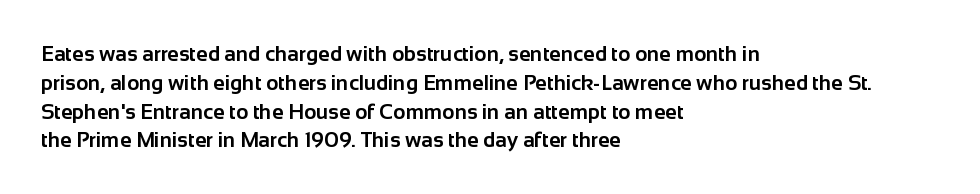
The image shows 21 px bold type, upright; set left-aligned, normal line spacing (1.37x), normal letter spacing, not underlined.
